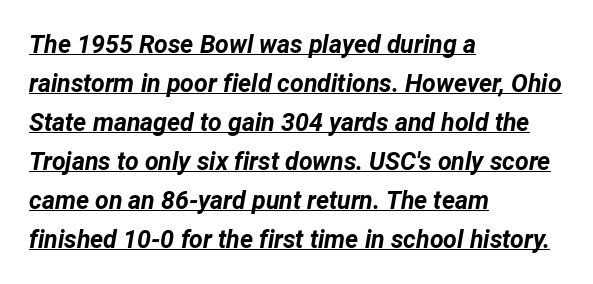
Leading matches the norm, producing a regular column. If you drew a line through each stem, it would be angled. The rendering uses the underline text-decoration. Where is the straight margin? On the left.
